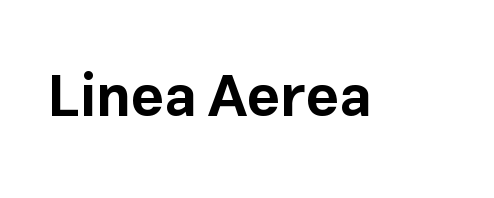
The image shows 58 px bold sans-serif type, upright; set normal letter spacing, not underlined; low stroke contrast and a medium x-height.
